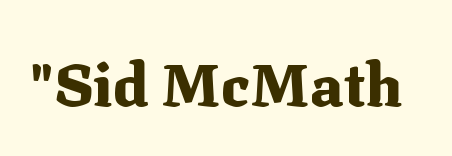
{"serif": "yes", "italic": "no", "bold": "yes", "weight": "heavy", "width": "normal", "stroke_contrast": "medium", "x_height": "medium", "monospaced": "no", "underline": "no", "letter_spacing": "normal", "letter_spacing_em": 0.0, "glyph_px": 60}
